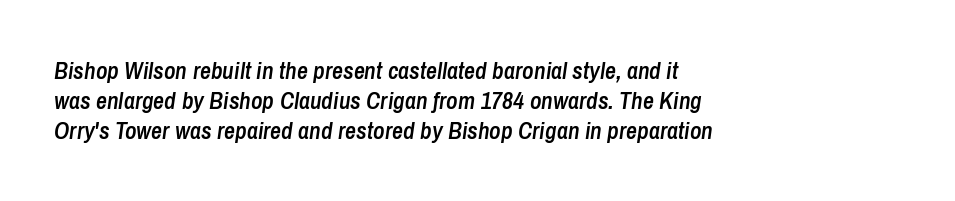
{"italic": "yes", "lean": "right", "slant_degrees": 8, "bold": "semi", "underline": "no", "align": "left", "line_spacing": "normal", "line_spacing_ratio": 1.25, "letter_spacing": "normal", "letter_spacing_em": 0.0, "glyph_px": 24}
